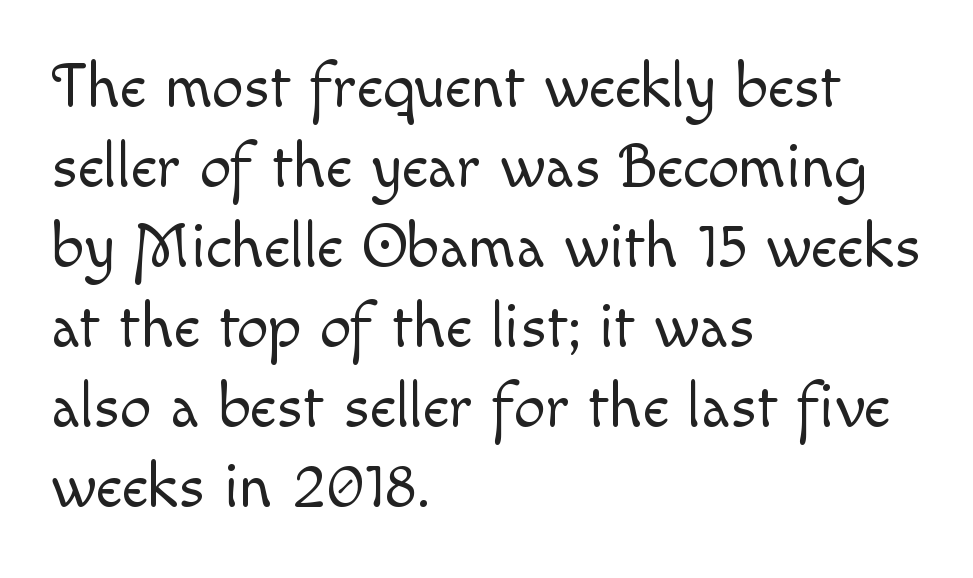
Normally led — the rows are evenly, conventionally spaced. Weight: in the light-to-regular range. Horizontally, the lines are justified to the leading edge only. Caption: standard tracking, unaltered. In terms of posture, this sample is upright.
